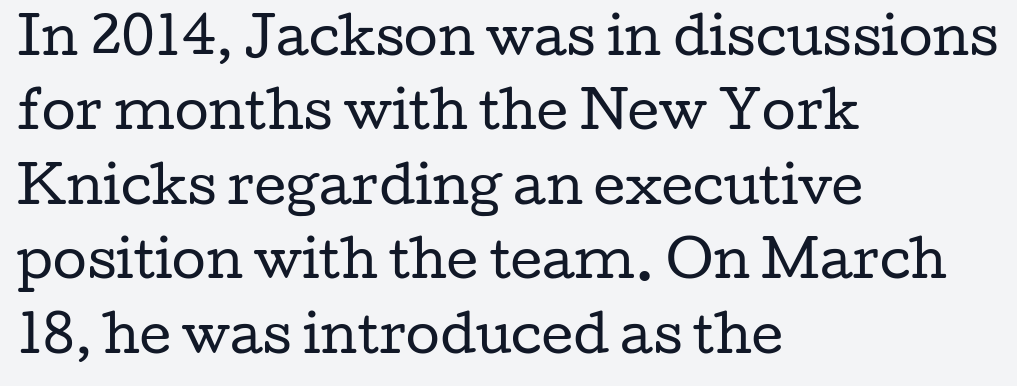
The space directly below the letters is spotless. Leading: standard. This sample has the flowing, uneven cadence of proportional lettering. The tracking reads as untouched default to a designer's eye. Weight: in the light-to-regular range.
